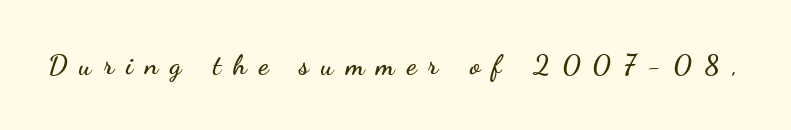
{"serif": "no", "width": "wide", "stroke_contrast": "low", "x_height": "small", "monospaced": "no", "underline": "no", "letter_spacing": "wide", "letter_spacing_em": 0.43, "glyph_px": 28}
